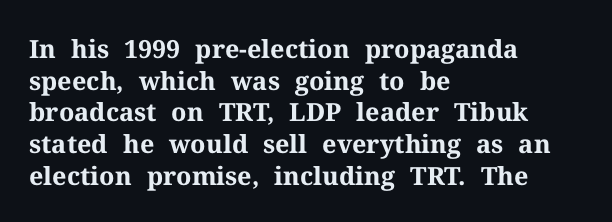
Q: Is the text bold? A: Yes.
Q: Is the text italic (slanted)? A: No, it is upright.
Q: Is the text underlined? A: No.
Q: How is the paragraph aligned? A: Left-aligned.
Q: Is the spacing between letters normal or unusually wide? A: Normal.
Q: Is the spacing between lines tight, normal or loose? A: Normal.
